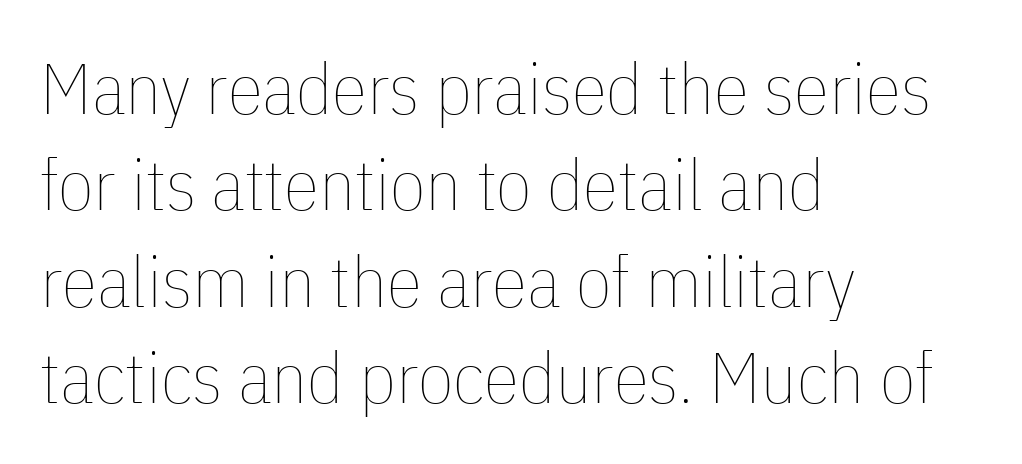
The image shows 72 px thin, condensed type, upright; set left-aligned, normal line spacing (1.34x), normal letter spacing, not underlined; low stroke contrast and a medium x-height.
